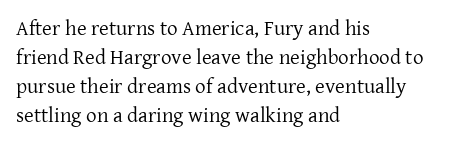
{"italic": "no", "bold": "no", "underline": "no", "align": "left", "line_spacing": "normal", "line_spacing_ratio": 1.38, "letter_spacing": "normal", "letter_spacing_em": 0.0, "glyph_px": 21}
